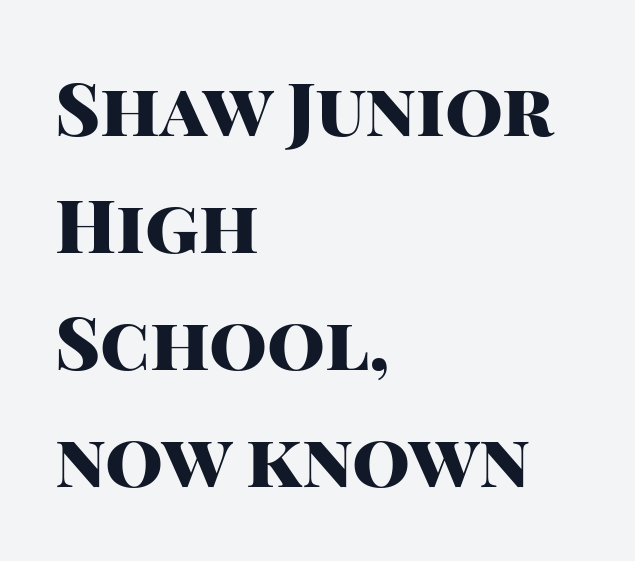
Set as a true bold cut, around the 700 mark. Italic? Not at all — the glyphs are vertical. This sample is left-justified, so line endings fall wherever the words run out. Clear beneath every line of the passage.
